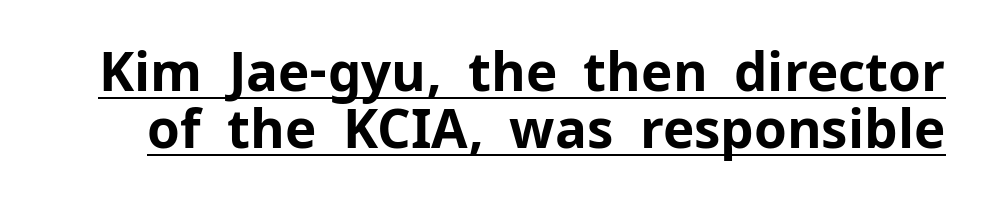
Q: Is the text bold? A: Yes.
Q: Is the text italic (slanted)? A: No, it is upright.
Q: Is the typeface a serif or a sans-serif typeface? A: Sans-serif.
Q: Is the text underlined? A: Yes.
Q: Is the spacing between letters normal or unusually wide? A: Normal.
Q: Is the spacing between lines tight, normal or loose? A: Tight.
Q: Width (condensed, normal, or wide)? A: Normal.
Q: Stroke contrast? A: Low.
Q: x-height? A: Medium.
Q: Monospaced? A: No.
